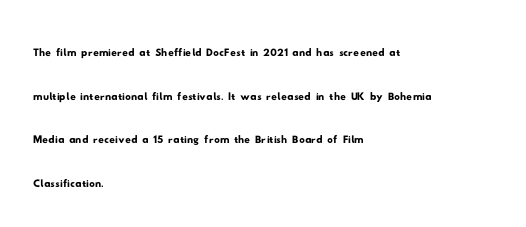
Check the space under the baseline: it is left empty. Leading: standard. Does extra space separate the letters? No, they use regular spacing. Does the copy run flush right? No — it runs flush left. Each letter keeps its own natural width here, so spacing adapts to shape. This is sans-serif lettering, the kind often seen on screens and signage.
